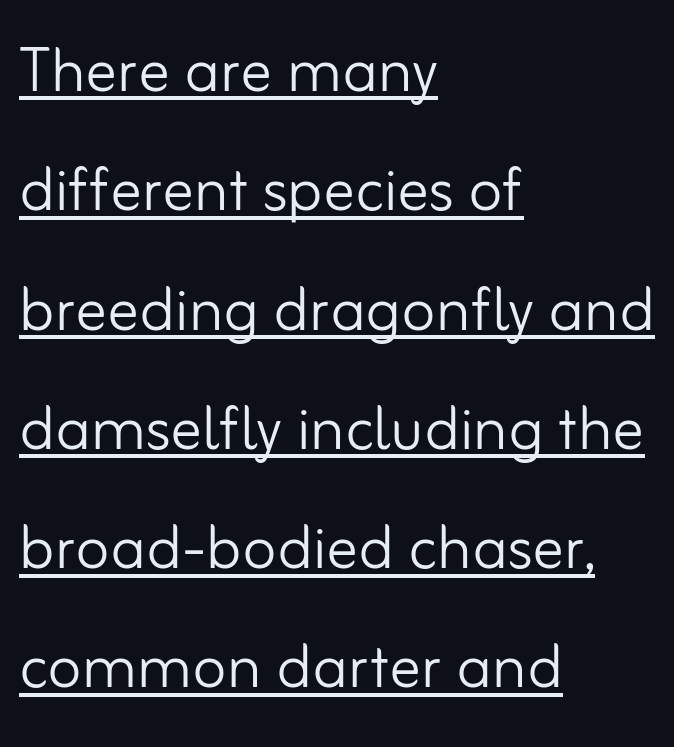
Q: Is the text bold? A: No.
Q: Is the text italic (slanted)? A: No, it is upright.
Q: Is the typeface a serif or a sans-serif typeface? A: Sans-serif.
Q: Is the text underlined? A: Yes.
Q: How is the paragraph aligned? A: Left-aligned.
Q: Is the spacing between letters normal or unusually wide? A: Normal.
Q: Is the spacing between lines tight, normal or loose? A: Normal.
Q: Width (condensed, normal, or wide)? A: Normal.
Q: Stroke contrast? A: Low.
Q: x-height? A: Small.
Q: Monospaced? A: No.
